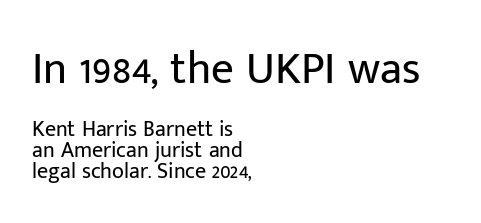
Q: Is the text bold? A: No.
Q: Is the text italic (slanted)? A: No, it is upright.
Q: Is the typeface a serif or a sans-serif typeface? A: Sans-serif.
Q: Is the text underlined? A: No.
Q: How is the paragraph aligned? A: Left-aligned.
Q: Is the spacing between letters normal or unusually wide? A: Normal.
Q: Is the spacing between lines tight, normal or loose? A: Tight.
Q: Which block of text is set in a larger size, the first (top) or the second (bottom)? A: The first (top) one.
Q: Width (condensed, normal, or wide)? A: Normal.
Q: Stroke contrast? A: Low.
Q: x-height? A: Medium.
Q: Monospaced? A: No.
